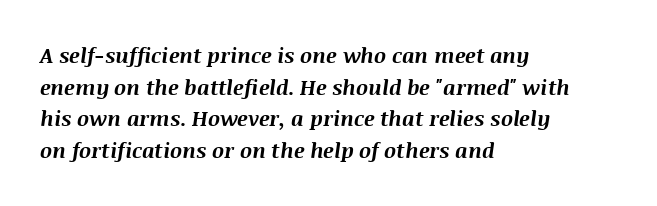
The image shows 21 px bold type, italic (leaning right); set left-aligned, normal line spacing (1.51x), normal letter spacing, not underlined.
